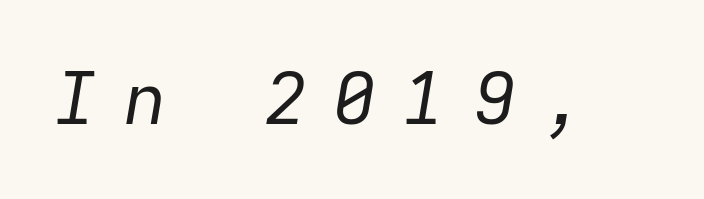
{"italic": "yes", "lean": "right", "slant_degrees": 9, "bold": "no", "weight": "regular", "width": "normal", "stroke_contrast": "low", "x_height": "medium", "monospaced": "yes", "underline": "no", "letter_spacing": "wide", "letter_spacing_em": 0.37, "glyph_px": 72}
